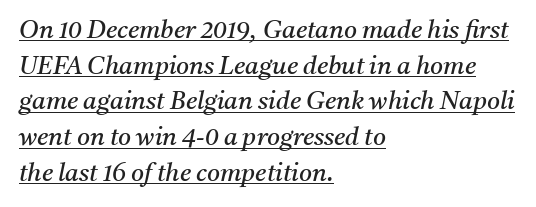
Q: Is the text bold? A: No.
Q: Is the text italic (slanted)? A: Yes, it leans right by about 11 degrees.
Q: Is the text underlined? A: Yes.
Q: How is the paragraph aligned? A: Left-aligned.
Q: Is the spacing between letters normal or unusually wide? A: Normal.
Q: Is the spacing between lines tight, normal or loose? A: Normal.
